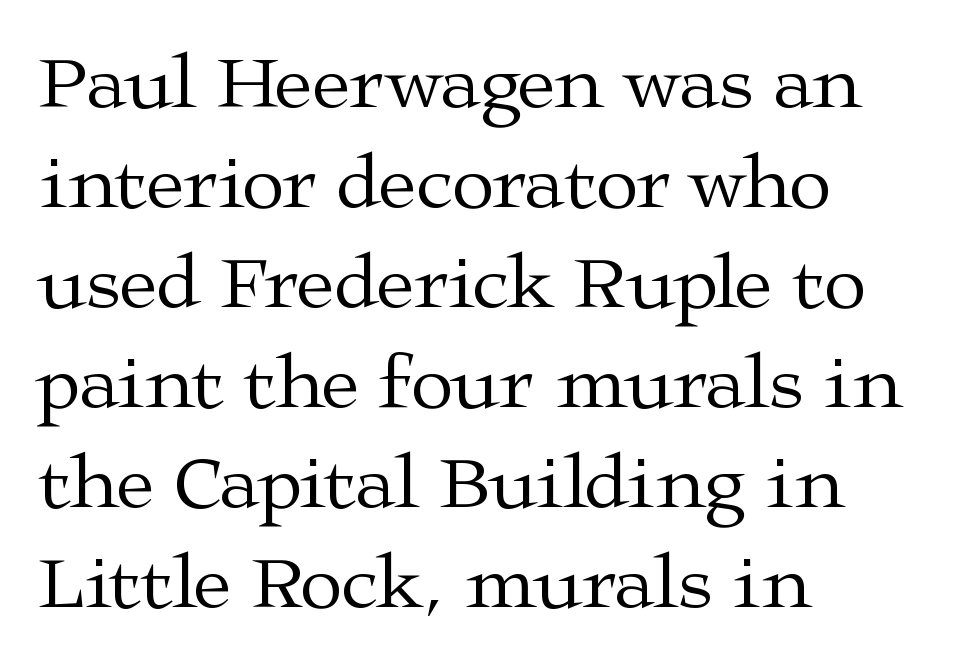
{"serif": "yes", "italic": "no", "bold": "no", "weight": "regular", "width": "wide", "stroke_contrast": "medium", "x_height": "medium", "monospaced": "no", "underline": "no", "align": "left", "line_spacing": "normal", "line_spacing_ratio": 1.3, "letter_spacing": "normal", "letter_spacing_em": 0.0, "glyph_px": 77}
